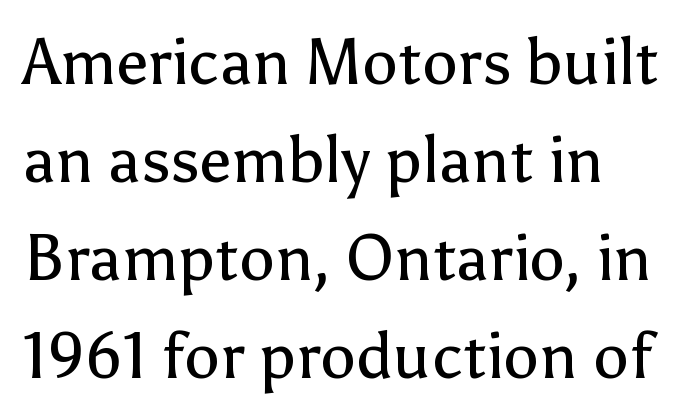
{"serif": "no", "italic": "no", "bold": "no", "weight": "regular", "width": "normal", "stroke_contrast": "low", "x_height": "medium", "monospaced": "no", "underline": "no", "line_spacing": "normal", "line_spacing_ratio": 1.53, "letter_spacing": "normal", "letter_spacing_em": 0.0, "glyph_px": 64}
